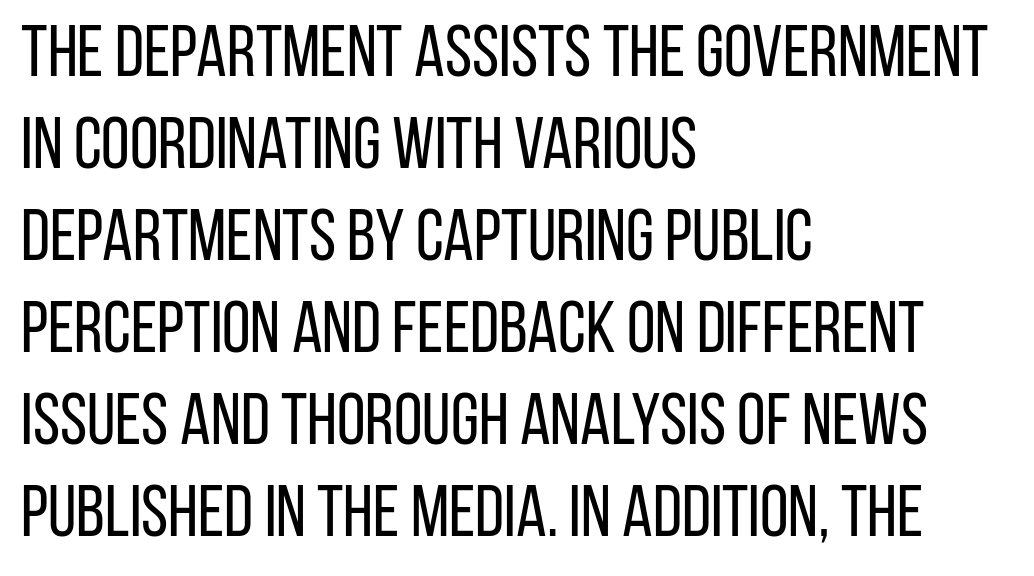
Q: Is the text bold? A: No.
Q: Is the text italic (slanted)? A: No, it is upright.
Q: Is the typeface a serif or a sans-serif typeface? A: Sans-serif.
Q: Is the text underlined? A: No.
Q: How is the paragraph aligned? A: Left-aligned.
Q: Is the spacing between letters normal or unusually wide? A: Normal.
Q: Is the spacing between lines tight, normal or loose? A: Normal.
Q: Width (condensed, normal, or wide)? A: Condensed.
Q: Stroke contrast? A: Low.
Q: x-height? A: Large.
Q: Monospaced? A: No.
